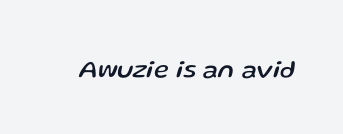
{"italic": "yes", "lean": "right", "slant_degrees": 13, "underline": "no", "letter_spacing": "normal", "letter_spacing_em": 0.0, "glyph_px": 25}
